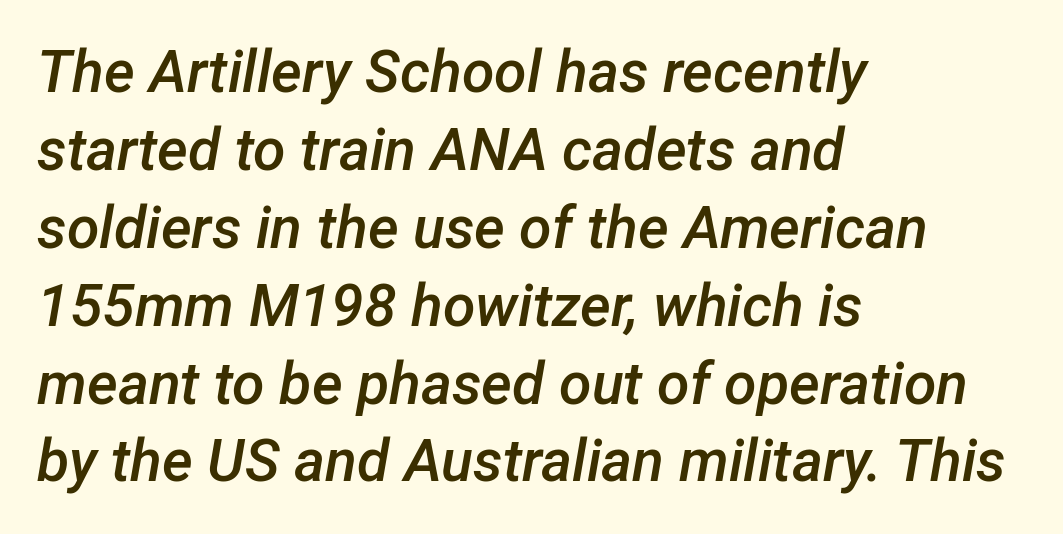
The lettering tilts uniformly, giving the passage an italic look. Spacing verdict: proportional, widths tailored to each character. I'd describe the lettering as semibold — firm but not a full bold. Notice how the passage keeps a crisp vertical edge on the left only. Characters follow at the spacing the type designer built in.
